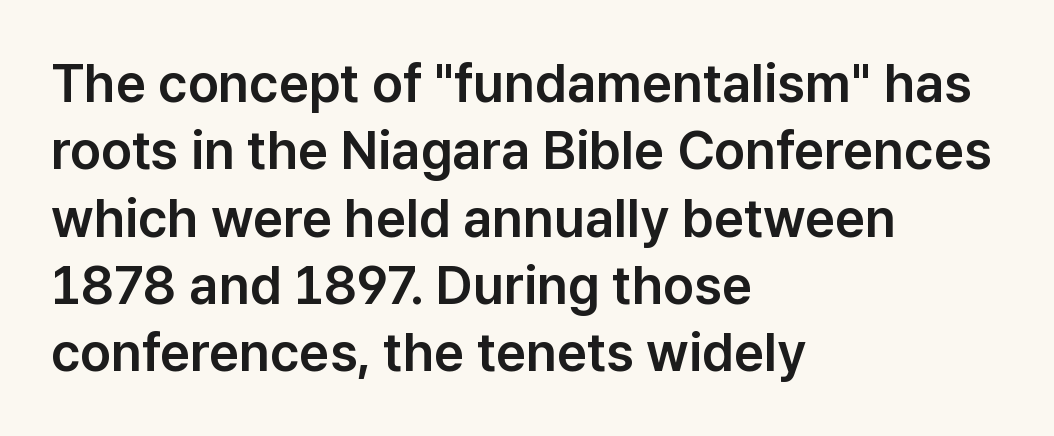
Evenly set lines give the paragraph a standard silhouette. Nobody drew a line under any word here. Left-aligned paragraph, ragged on the right. Stroke terminals: plain, sans-serif.
